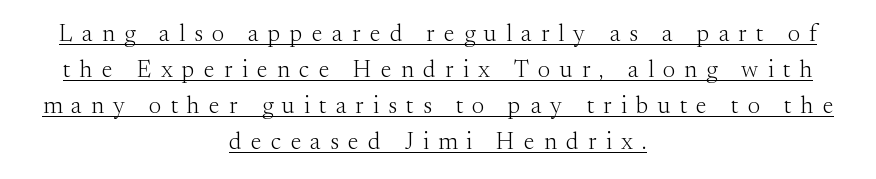
The image shows 24 px text type, upright; set centered, normal line spacing (1.5x), unusually wide letter spacing (+0.39 em), underlined.
